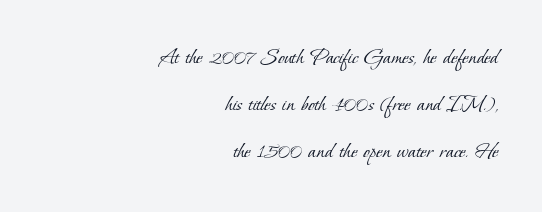
{"bold": "no", "underline": "no", "align": "right", "line_spacing": "loose", "line_spacing_ratio": 1.96, "letter_spacing": "normal", "letter_spacing_em": 0.0, "glyph_px": 24}
